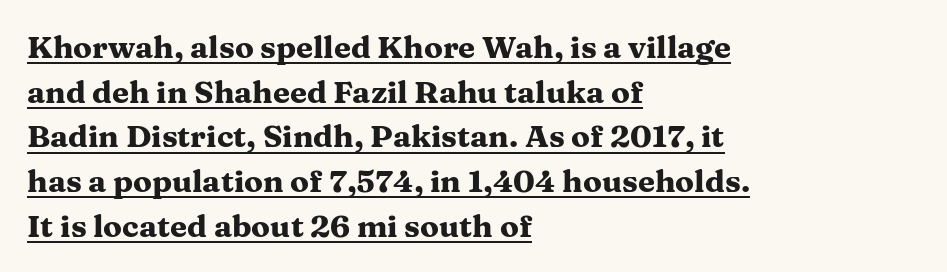
{"serif": "yes", "italic": "no", "bold": "yes", "weight": "heavy", "width": "wide", "stroke_contrast": "medium", "x_height": "medium", "monospaced": "no", "underline": "yes", "align": "left", "line_spacing": "normal", "line_spacing_ratio": 1.44, "letter_spacing": "normal", "letter_spacing_em": 0.0, "glyph_px": 31}
